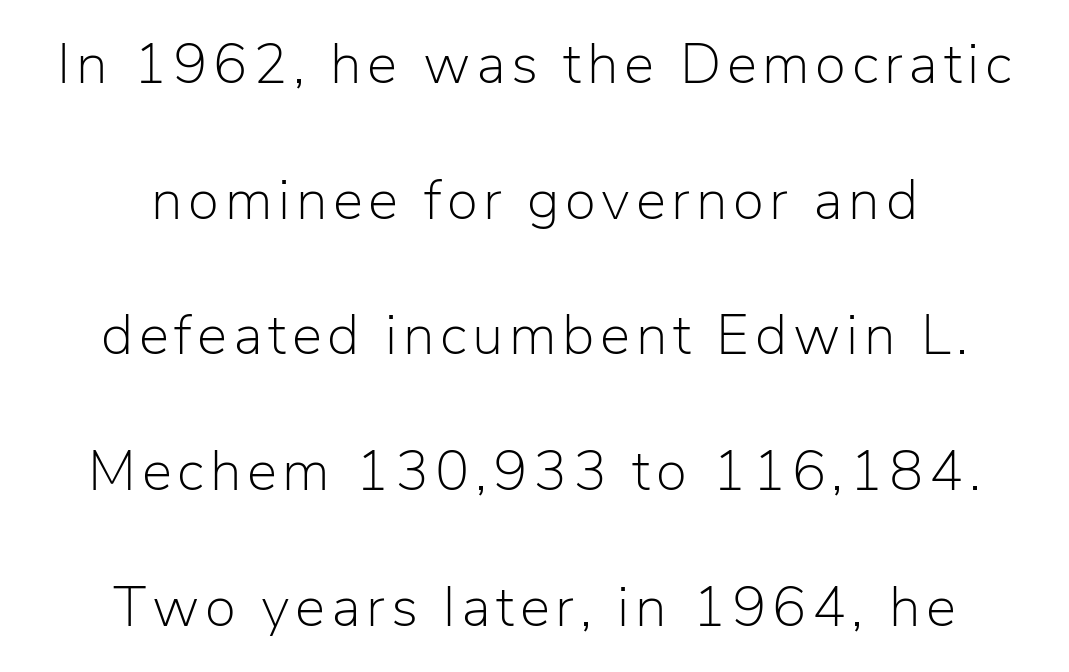
The image shows 57 px light sans-serif type, upright; set centered, loose line spacing (2.38x), not underlined; low stroke contrast and a medium x-height.
